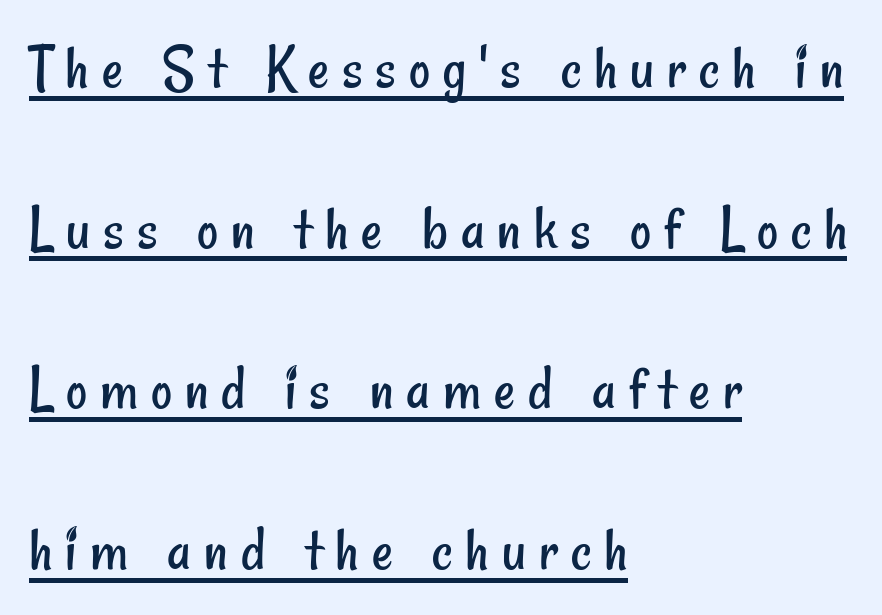
The lines are quadded left. The typeface chosen for these lines omits serifs. The rendered words wear a rule along their underside. In terms of letterspacing, this is a distinctly airy, spread setting. The line-height multiplier appears high, well above default. Heaviness? Minimal to ordinary, like unemphasized prose.
